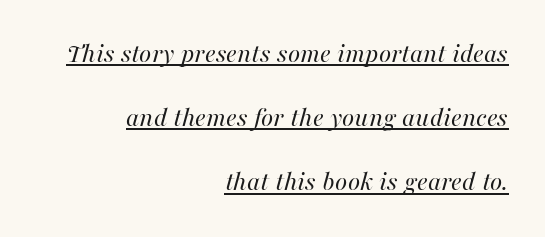
{"italic": "yes", "lean": "right", "slant_degrees": 16, "bold": "no", "weight": "regular", "width": "normal", "stroke_contrast": "high", "x_height": "medium", "monospaced": "no", "underline": "yes", "align": "right", "line_spacing": "loose", "line_spacing_ratio": 2.29, "letter_spacing": "normal", "letter_spacing_em": 0.0, "glyph_px": 28}
